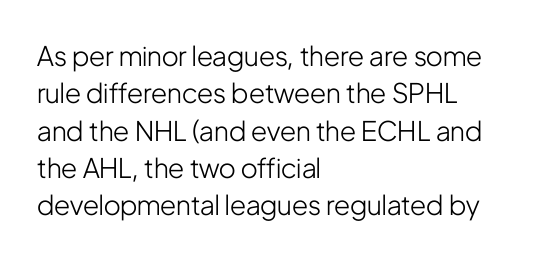
The image shows 27 px text type, upright; set left-aligned, normal line spacing (1.38x), normal letter spacing, not underlined.
